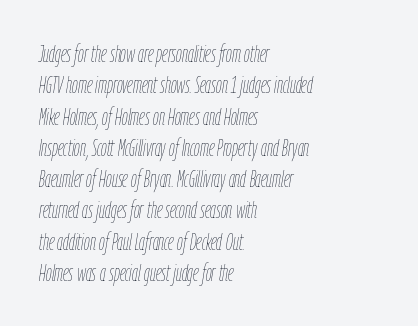
The image shows 23 px text type, italic (leaning right); set left-aligned, normal line spacing (1.36x), normal letter spacing, not underlined.
